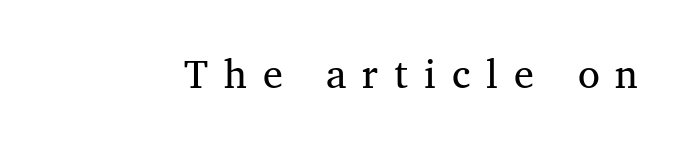
Q: Is the text bold? A: No.
Q: Is the text italic (slanted)? A: No, it is upright.
Q: Is the typeface a serif or a sans-serif typeface? A: Serif.
Q: Is the text underlined? A: No.
Q: Is the spacing between letters normal or unusually wide? A: Unusually wide.
Q: Width (condensed, normal, or wide)? A: Normal.
Q: Stroke contrast? A: Medium.
Q: x-height? A: Medium.
Q: Monospaced? A: No.
